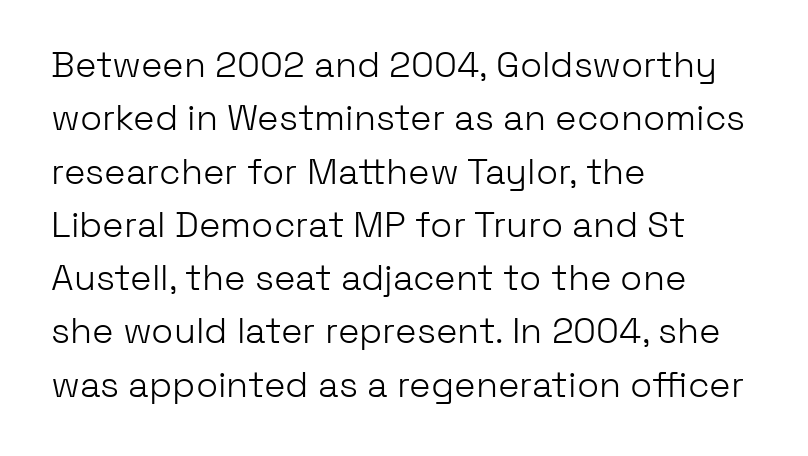
Observe the absence of serifs on each vertical stroke in this sample. Standard letterfit; no display-style spreading of the glyphs. The font's upright variant was chosen for this text. No word sits above an underline. The typesetting does not lean heavy: it is not bold. The passage shown stacks its lines at a standard gap.
